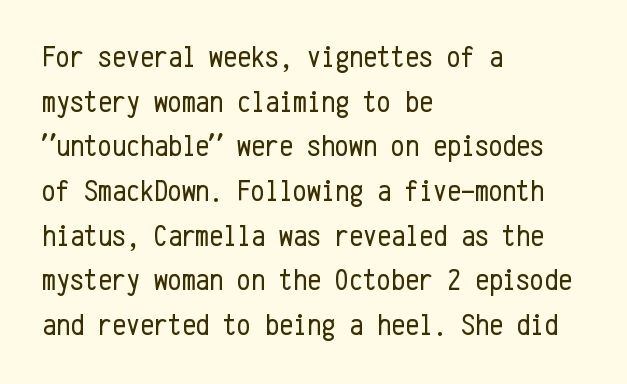
Regarding serifs, this sample does without them. A student would call this left alignment; a typographer would say flush left, rag right. Here the glyphs are tracked normally, forming tight word shapes. Unbolded letterforms with no extra heft. When letters stand straight like this, we call the style roman or upright.
